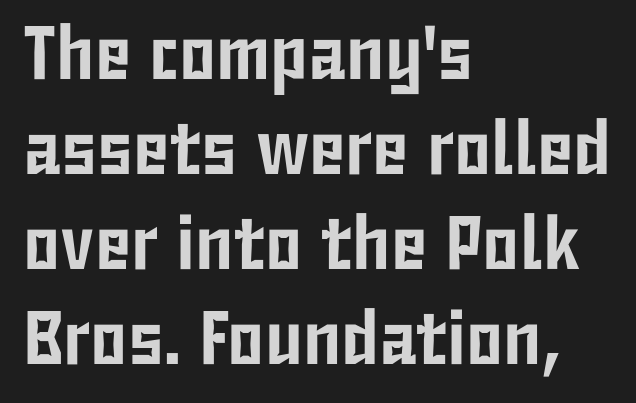
{"serif": "no", "italic": "no", "width": "condensed", "stroke_contrast": "low", "x_height": "medium", "monospaced": "no", "underline": "no", "align": "left", "line_spacing": "normal", "line_spacing_ratio": 1.25, "letter_spacing": "normal", "letter_spacing_em": 0.0, "glyph_px": 76}
